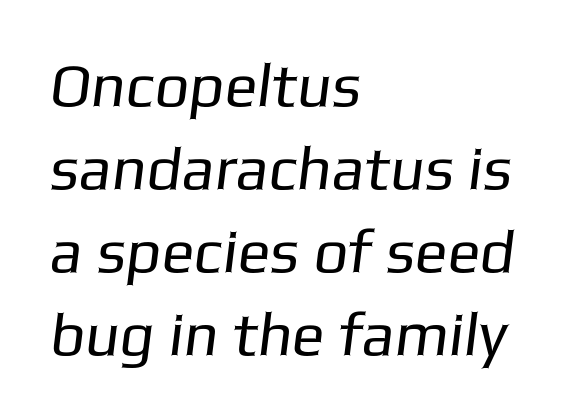
Q: Is the text bold? A: No.
Q: Is the typeface a serif or a sans-serif typeface? A: Sans-serif.
Q: Is the text underlined? A: No.
Q: How is the paragraph aligned? A: Left-aligned.
Q: Is the spacing between letters normal or unusually wide? A: Normal.
Q: Is the spacing between lines tight, normal or loose? A: Normal.
Q: Width (condensed, normal, or wide)? A: Normal.
Q: Stroke contrast? A: Low.
Q: x-height? A: Medium.
Q: Monospaced? A: No.
